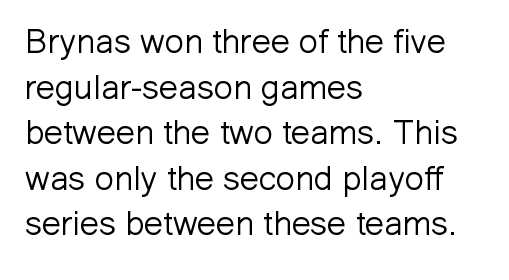
The image shows 34 px light sans-serif type, upright; set left-aligned, normal line spacing (1.34x), normal letter spacing, not underlined; low stroke contrast and a medium x-height.
